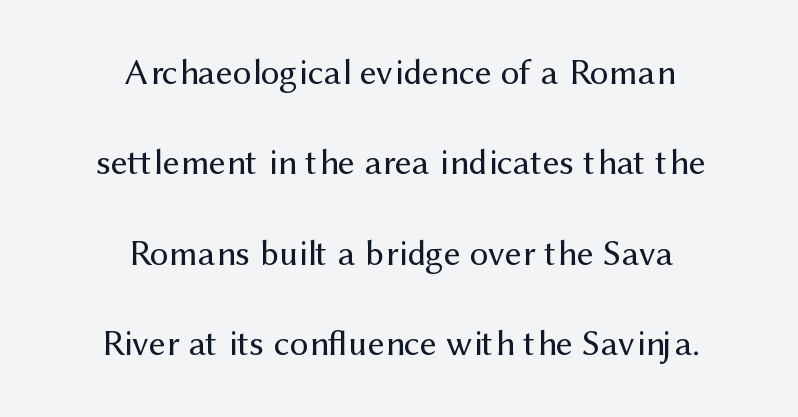
The image shows 37 px regular-weight sans-serif type, upright; set centered, loose line spacing (2.44x), normal letter spacing, not underlined; medium stroke contrast and a medium x-height.
